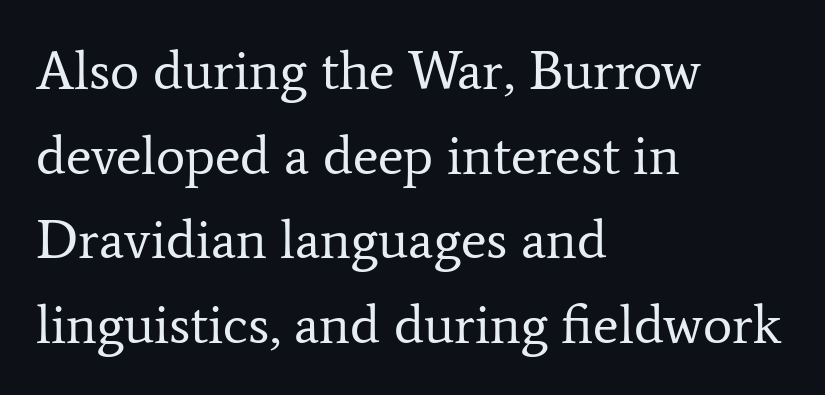
This rendering leaves character spacing at its baseline value. In terms of letterform style, serifs are clearly present. Ordinary non-slanted type is in use. Weight: regular or lighter.
